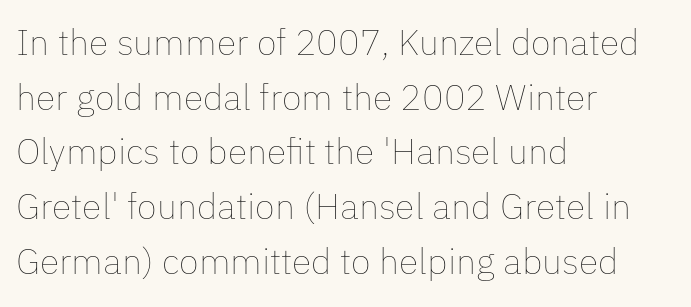
The string is rendered with underlining switched off. Each letter keeps its own natural width here, so spacing adapts to shape. This sample is left-justified, so line endings fall wherever the words run out. The vertical gap from one line to the next is medium.
